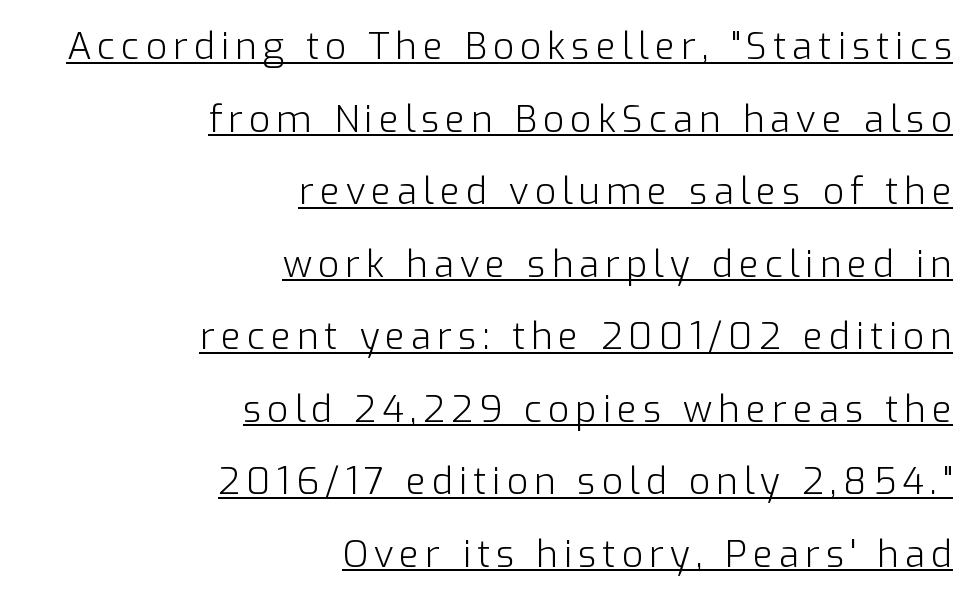
The image shows 37 px light sans-serif type, upright; set right-aligned, loose line spacing (1.96x), underlined; low stroke contrast and a medium x-height.
